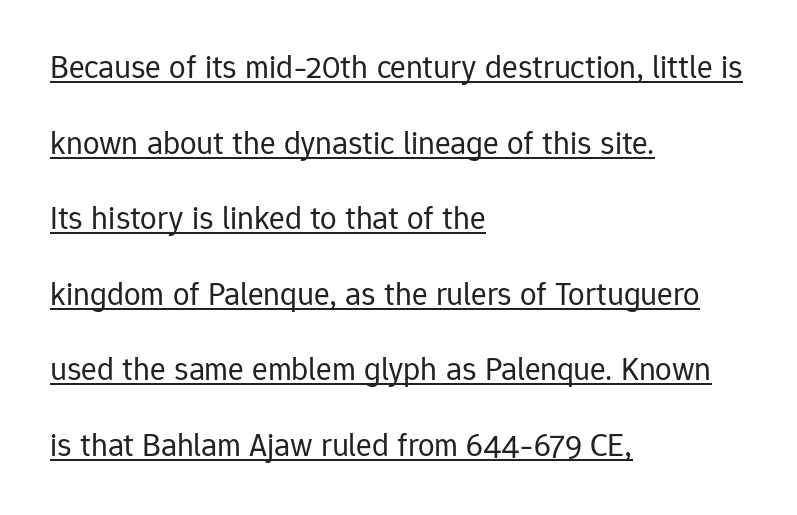
The font is comparable to plain body text, perhaps lighter. The rendering shows plain stroke endings on the letterforms — a sans-serif design. Visually the block forms a straight wall on the left and a jagged coastline on the right. Do the letters lean? They stand straight. If you measured baseline to baseline, you'd find a long distance. Note the varied advance widths — an 'i' is clearly narrower than an 'm'.
